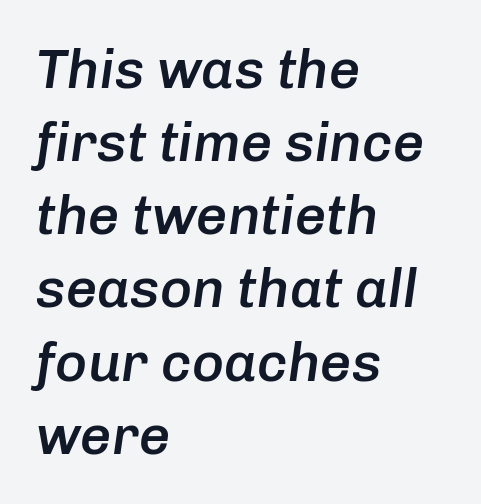
The image shows 55 px semibold type, italic (leaning right); set left-aligned, normal line spacing (1.33x), normal letter spacing, not underlined; low stroke contrast and a medium x-height.
